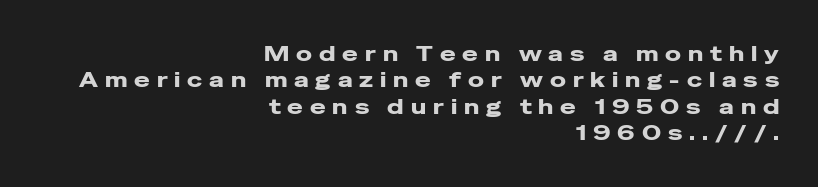
Q: Is the text italic (slanted)? A: No, it is upright.
Q: Is the text underlined? A: No.
Q: How is the paragraph aligned? A: Right-aligned.
Q: Is the spacing between letters normal or unusually wide? A: Unusually wide.
Q: Is the spacing between lines tight, normal or loose? A: Normal.
